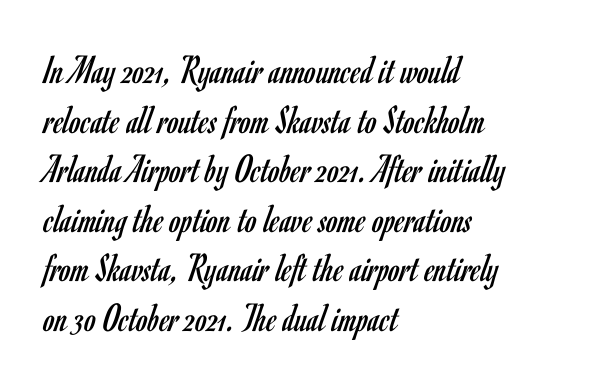
{"serif": "no", "bold": "no", "weight": "regular", "width": "condensed", "stroke_contrast": "low", "x_height": "small", "monospaced": "no", "underline": "no", "align": "left", "line_spacing_ratio": 1.21, "letter_spacing": "normal", "letter_spacing_em": 0.0, "glyph_px": 41}
